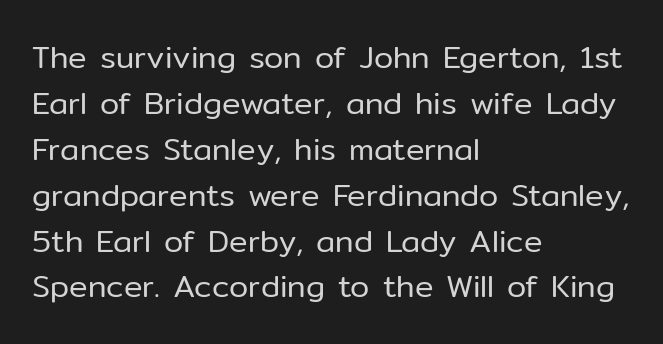
Layout note: lines flush left. The line texture is even and compact thanks to regular tracking. Note: no serifs on the glyphs. A normal amount of white space separates one row of letters from the next. The letters look calm and open, with moderate or lighter stems.
